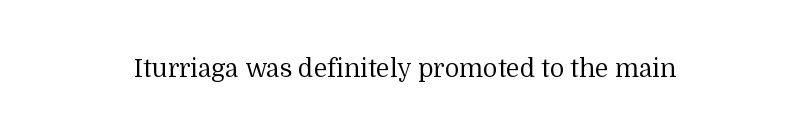
Q: Is the text bold? A: No.
Q: Is the text italic (slanted)? A: No, it is upright.
Q: Is the text underlined? A: No.
Q: Is the spacing between letters normal or unusually wide? A: Normal.
